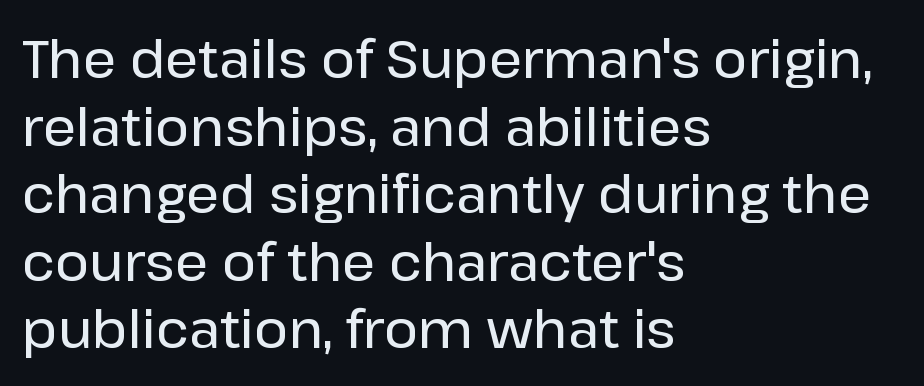
{"serif": "no", "italic": "no", "width": "normal", "stroke_contrast": "low", "x_height": "medium", "monospaced": "no", "underline": "no", "align": "left", "line_spacing": "normal", "line_spacing_ratio": 1.3, "letter_spacing": "normal", "letter_spacing_em": 0.0, "glyph_px": 52}
